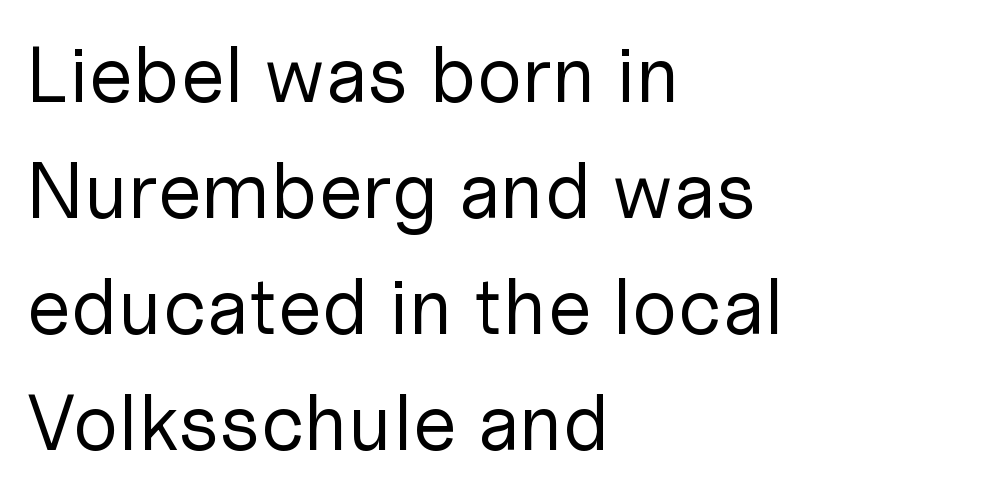
{"serif": "no", "italic": "no", "bold": "no", "weight": "regular", "width": "normal", "stroke_contrast": "low", "x_height": "medium", "monospaced": "no", "underline": "no", "align": "left", "line_spacing": "normal", "line_spacing_ratio": 1.47, "letter_spacing": "normal", "letter_spacing_em": 0.0, "glyph_px": 79}
